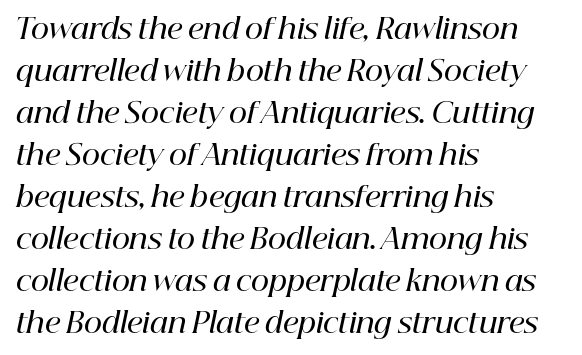
{"serif": "yes", "italic": "yes", "lean": "right", "slant_degrees": 12, "bold": "semi", "weight": "semibold", "width": "normal", "stroke_contrast": "high", "x_height": "medium", "monospaced": "no", "underline": "no", "align": "left", "line_spacing": "normal", "line_spacing_ratio": 1.5, "letter_spacing": "normal", "letter_spacing_em": 0.0, "glyph_px": 28}
